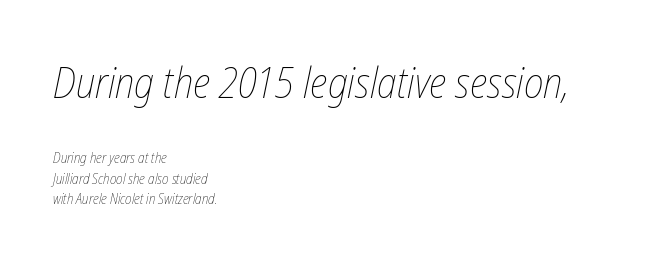
Q: Is the text bold? A: No.
Q: Is the text italic (slanted)? A: Yes, it leans right by about 12 degrees.
Q: Is the text underlined? A: No.
Q: How is the paragraph aligned? A: Left-aligned.
Q: Is the spacing between letters normal or unusually wide? A: Normal.
Q: Is the spacing between lines tight, normal or loose? A: Normal.
Q: Which block of text is set in a larger size, the first (top) or the second (bottom)? A: The first (top) one.
Q: Width (condensed, normal, or wide)? A: Condensed.
Q: Stroke contrast? A: Low.
Q: x-height? A: Medium.
Q: Monospaced? A: No.
